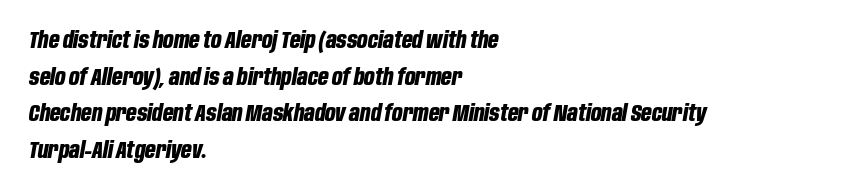
Q: Is the text bold? A: Yes.
Q: Is the text italic (slanted)? A: Yes, it leans right by about 10 degrees.
Q: Is the text underlined? A: No.
Q: How is the paragraph aligned? A: Left-aligned.
Q: Is the spacing between letters normal or unusually wide? A: Normal.
Q: Is the spacing between lines tight, normal or loose? A: Normal.
